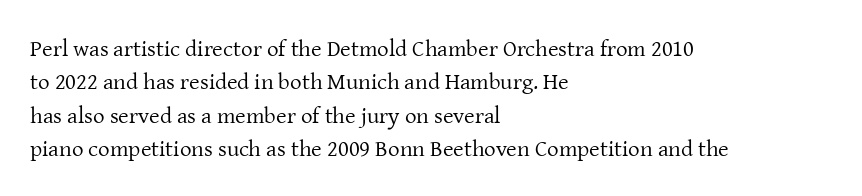
Q: Is the text bold? A: No.
Q: Is the text italic (slanted)? A: No, it is upright.
Q: Is the text underlined? A: No.
Q: How is the paragraph aligned? A: Left-aligned.
Q: Is the spacing between letters normal or unusually wide? A: Normal.
Q: Is the spacing between lines tight, normal or loose? A: Normal.
